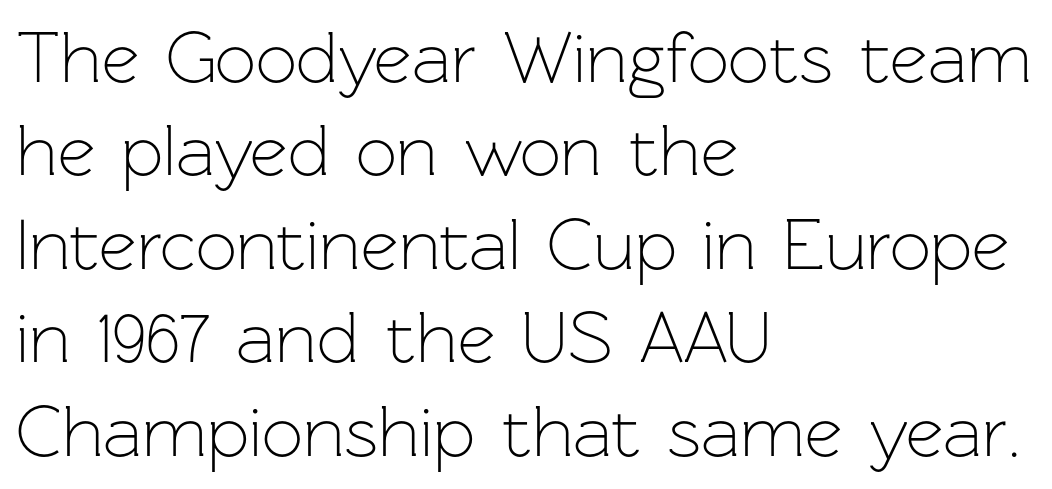
Q: Is the text bold? A: No.
Q: Is the text italic (slanted)? A: No, it is upright.
Q: Is the typeface a serif or a sans-serif typeface? A: Sans-serif.
Q: Is the text underlined? A: No.
Q: How is the paragraph aligned? A: Left-aligned.
Q: Is the spacing between letters normal or unusually wide? A: Normal.
Q: Is the spacing between lines tight, normal or loose? A: Normal.
Q: Width (condensed, normal, or wide)? A: Normal.
Q: Stroke contrast? A: Low.
Q: x-height? A: Medium.
Q: Monospaced? A: No.
